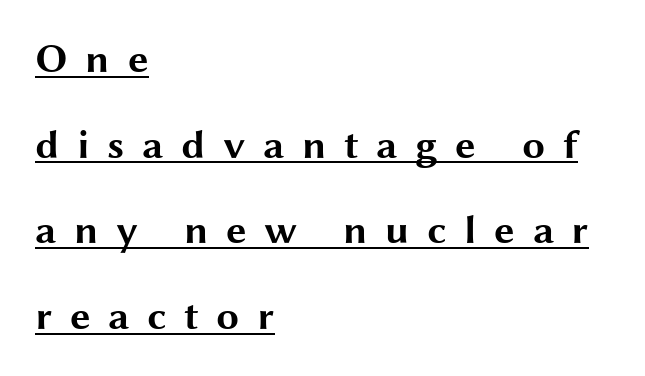
{"serif": "no", "italic": "no", "bold": "yes", "weight": "bold", "width": "wide", "stroke_contrast": "medium", "x_height": "medium", "monospaced": "no", "underline": "yes", "align": "left", "line_spacing": "loose", "line_spacing_ratio": 2.09, "letter_spacing": "wide", "letter_spacing_em": 0.43, "glyph_px": 41}
